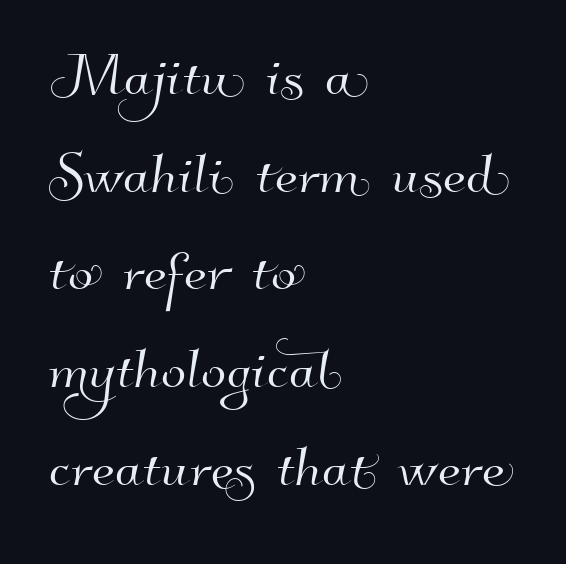
{"serif": "no", "width": "normal", "stroke_contrast": "high", "x_height": "small", "monospaced": "no", "underline": "no", "align": "left", "line_spacing": "normal", "line_spacing_ratio": 1.32, "letter_spacing": "normal", "letter_spacing_em": 0.0, "glyph_px": 74}
